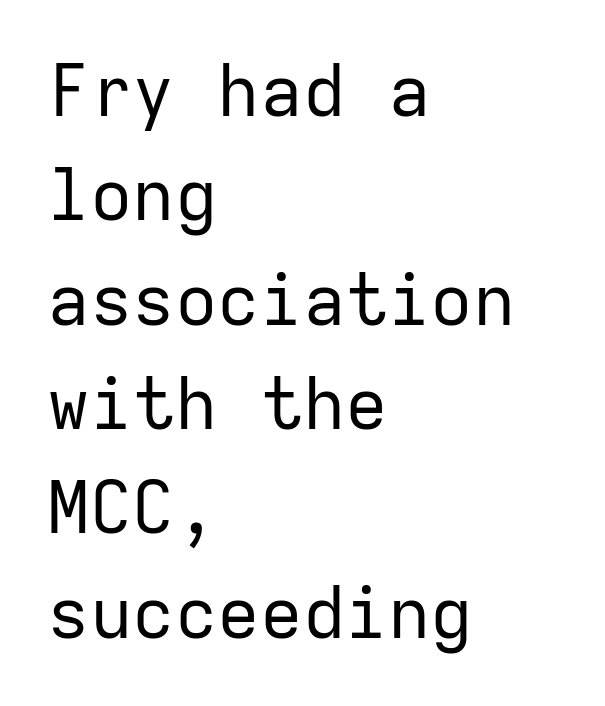
Q: Is the text bold? A: No.
Q: Is the text italic (slanted)? A: No, it is upright.
Q: Is the typeface a serif or a sans-serif typeface? A: Sans-serif.
Q: Is the text underlined? A: No.
Q: How is the paragraph aligned? A: Left-aligned.
Q: Is the spacing between letters normal or unusually wide? A: Normal.
Q: Is the spacing between lines tight, normal or loose? A: Normal.
Q: Width (condensed, normal, or wide)? A: Normal.
Q: Stroke contrast? A: Low.
Q: x-height? A: Medium.
Q: Monospaced? A: Yes.
